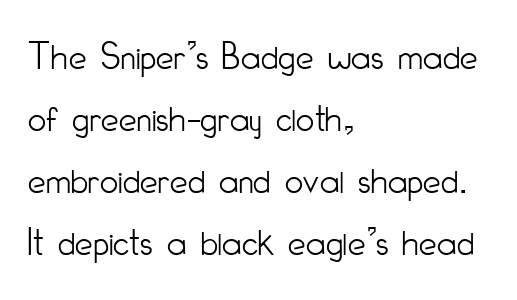
{"serif": "no", "italic": "no", "bold": "no", "weight": "light", "width": "condensed", "stroke_contrast": "low", "x_height": "small", "monospaced": "no", "underline": "no", "align": "left", "line_spacing": "normal", "line_spacing_ratio": 1.55, "letter_spacing": "normal", "letter_spacing_em": 0.0, "glyph_px": 40}
